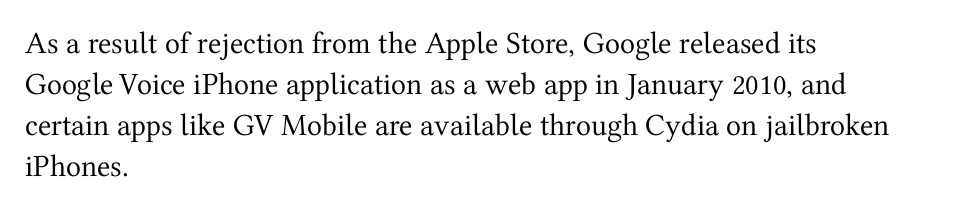
The baseline area is clear. Looks like regular typesetting: each glyph gets only the width it needs. These lines are set flush left with a ragged right edge. Stroke thickness stays within the range of a standard reading face or lighter. Leading matches the norm, producing a regular column.
